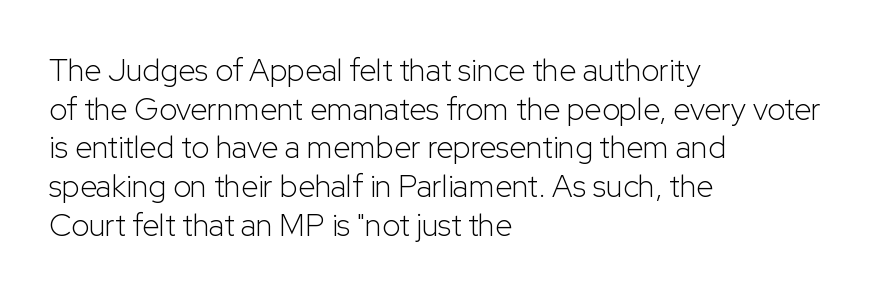
Q: Is the text bold? A: No.
Q: Is the text italic (slanted)? A: No, it is upright.
Q: Is the typeface a serif or a sans-serif typeface? A: Sans-serif.
Q: Is the text underlined? A: No.
Q: How is the paragraph aligned? A: Left-aligned.
Q: Is the spacing between letters normal or unusually wide? A: Normal.
Q: Is the spacing between lines tight, normal or loose? A: Normal.
Q: Width (condensed, normal, or wide)? A: Normal.
Q: Stroke contrast? A: Low.
Q: x-height? A: Medium.
Q: Monospaced? A: No.
